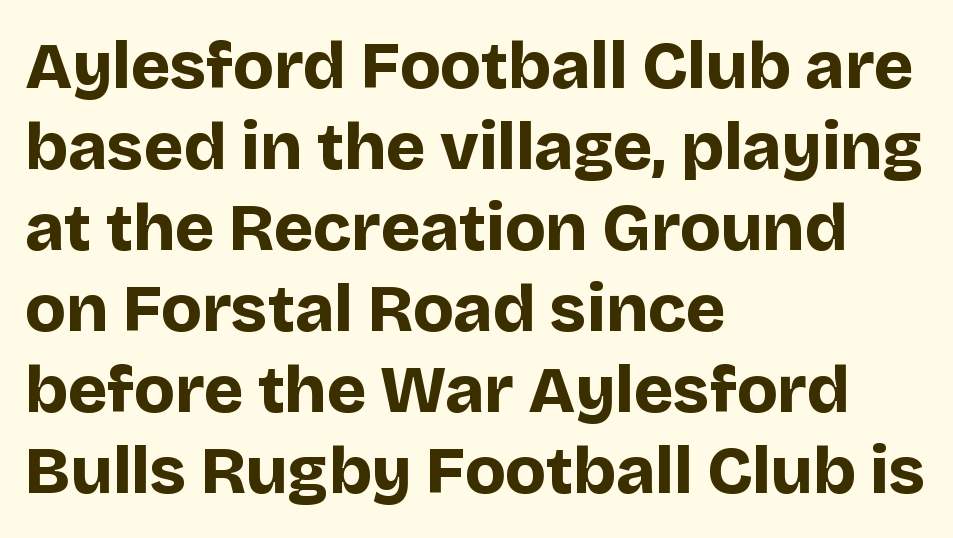
Q: Is the text bold? A: Yes.
Q: Is the text italic (slanted)? A: No, it is upright.
Q: Is the typeface a serif or a sans-serif typeface? A: Sans-serif.
Q: Is the text underlined? A: No.
Q: How is the paragraph aligned? A: Left-aligned.
Q: Is the spacing between letters normal or unusually wide? A: Normal.
Q: Width (condensed, normal, or wide)? A: Normal.
Q: Stroke contrast? A: Low.
Q: x-height? A: Large.
Q: Monospaced? A: No.
